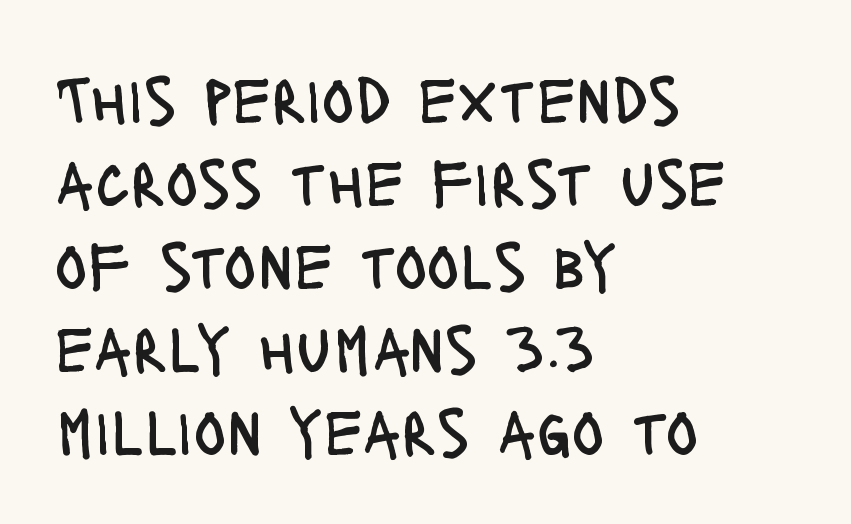
Q: Is the text bold? A: No.
Q: Is the text italic (slanted)? A: No, it is upright.
Q: Is the typeface a serif or a sans-serif typeface? A: Sans-serif.
Q: Is the text underlined? A: No.
Q: How is the paragraph aligned? A: Left-aligned.
Q: Is the spacing between letters normal or unusually wide? A: Normal.
Q: Width (condensed, normal, or wide)? A: Condensed.
Q: Stroke contrast? A: Low.
Q: x-height? A: Large.
Q: Monospaced? A: No.
